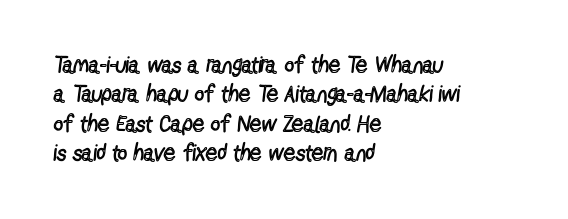
The image shows 23 px text type; set left-aligned, normal line spacing (1.28x), normal letter spacing, not underlined.
